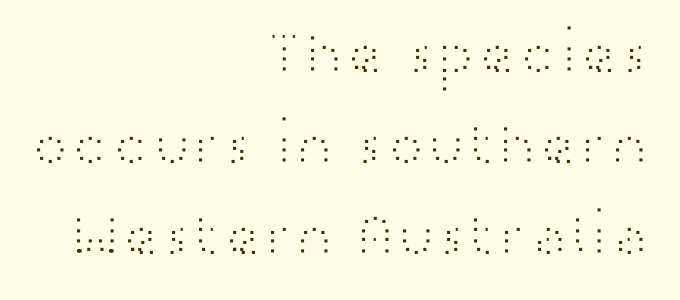
{"serif": "no", "italic": "no", "bold": "no", "weight": "light", "width": "wide", "stroke_contrast": "high", "x_height": "medium", "monospaced": "no", "underline": "no", "align": "right", "line_spacing": "normal", "line_spacing_ratio": 1.49, "letter_spacing": "normal", "letter_spacing_em": 0.0, "glyph_px": 61}
